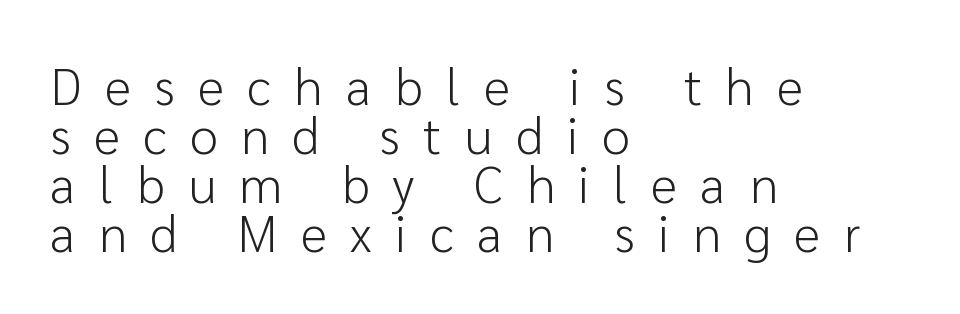
The image shows 51 px light sans-serif type, upright; set left-aligned, tight line spacing (0.96x), unusually wide letter spacing (+0.46 em), not underlined; low stroke contrast and a medium x-height.
